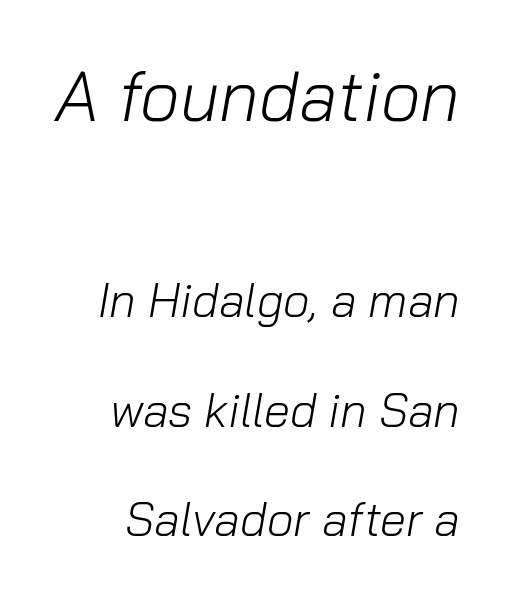
The image shows 70 px light type, italic (leaning right); set loose line spacing (2.33x), normal letter spacing, not underlined; the first (top) block is 1.49x larger; low stroke contrast and a medium x-height.
